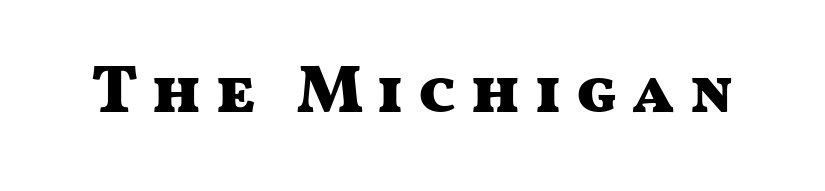
Note the varied advance widths — an 'i' is clearly narrower than an 'm'. The letters stand upright; this is a roman face. To sum up the face: it is a sans, with no serifs. The line texture is sparse and dotted thanks to wide tracking. On the weight axis this lands at bold, roughly 700.
